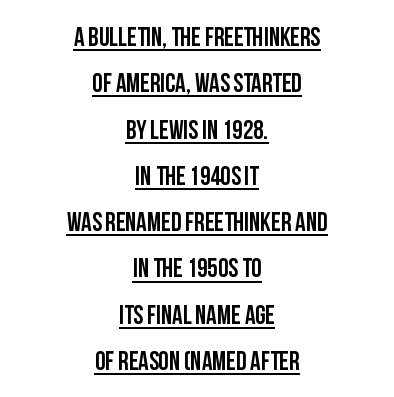
The rendering positions every line midway between the sides. Inter-character spacing is left at the font's built-in metrics. The rendering uses the underline text-decoration. The axis of the letterforms is exactly vertical.
